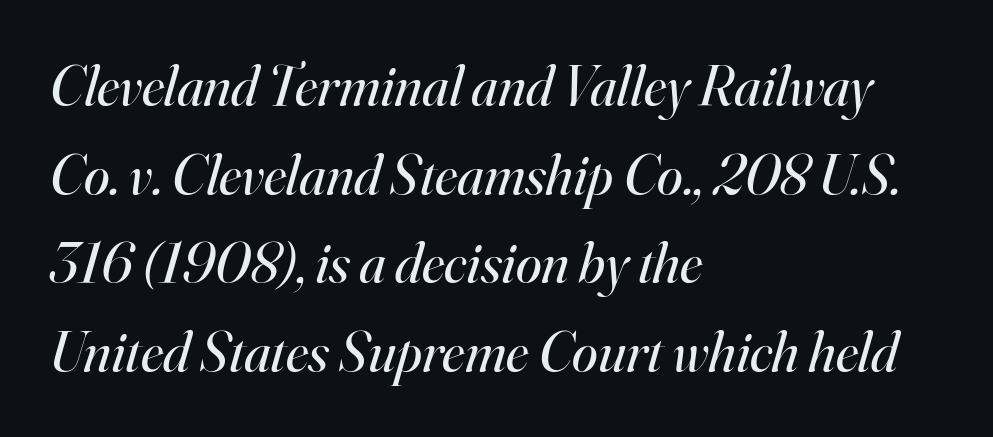
{"serif": "yes", "italic": "yes", "lean": "right", "slant_degrees": 16, "bold": "no", "weight": "regular", "width": "normal", "stroke_contrast": "high", "x_height": "small", "monospaced": "no", "underline": "no", "align": "left", "line_spacing": "normal", "line_spacing_ratio": 1.53, "letter_spacing": "normal", "letter_spacing_em": 0.0, "glyph_px": 58}
